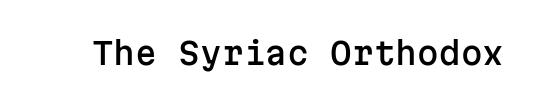
Are there feet on the stems? There aren't — it's a sans. The passage shown is not underscored anywhere. A typesetter would call this monospace, since all characters share one set width. How are the letters spaced? Ordinarily, with no added tracking. Posture: vertical.
